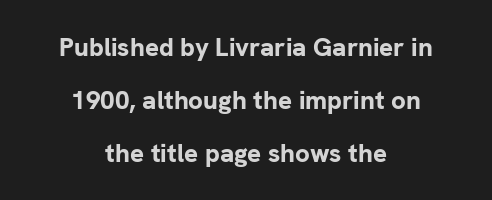
The image shows 26 px bold type, upright; set centered, loose line spacing (2.03x), normal letter spacing, not underlined.
